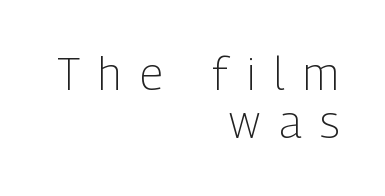
The image shows 45 px light, condensed sans-serif type, upright; set right-aligned, tight line spacing (1.07x), unusually wide letter spacing (+0.42 em), not underlined; low stroke contrast and a medium x-height.
